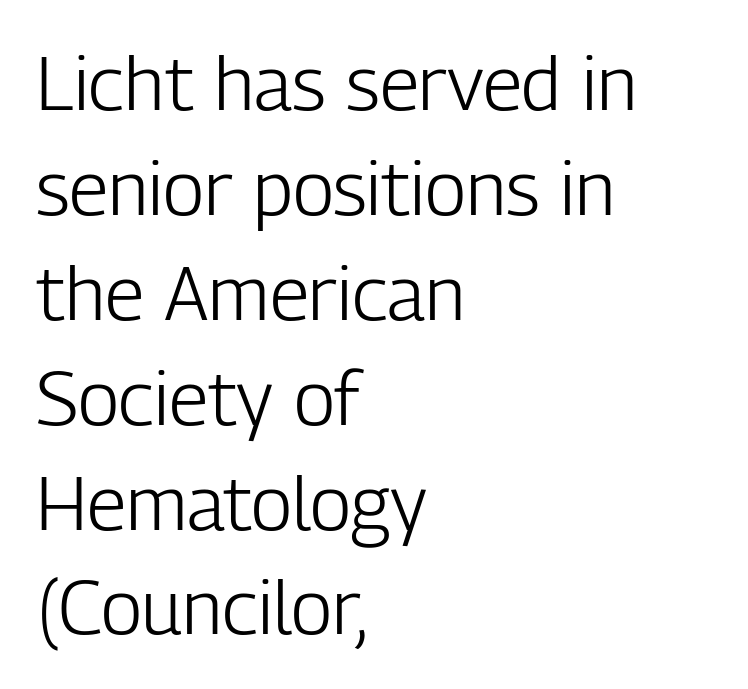
Q: Is the text bold? A: No.
Q: Is the text italic (slanted)? A: No, it is upright.
Q: Is the typeface a serif or a sans-serif typeface? A: Sans-serif.
Q: Is the text underlined? A: No.
Q: How is the paragraph aligned? A: Left-aligned.
Q: Is the spacing between letters normal or unusually wide? A: Normal.
Q: Is the spacing between lines tight, normal or loose? A: Normal.
Q: Width (condensed, normal, or wide)? A: Condensed.
Q: Stroke contrast? A: Low.
Q: x-height? A: Medium.
Q: Monospaced? A: No.
